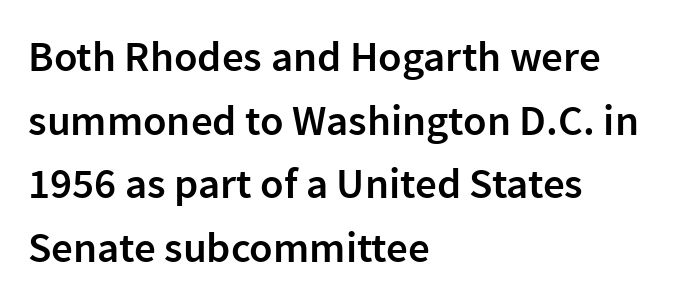
The image shows 43 px semibold sans-serif type, upright; set left-aligned, normal line spacing (1.48x), normal letter spacing, not underlined; low stroke contrast and a medium x-height.
